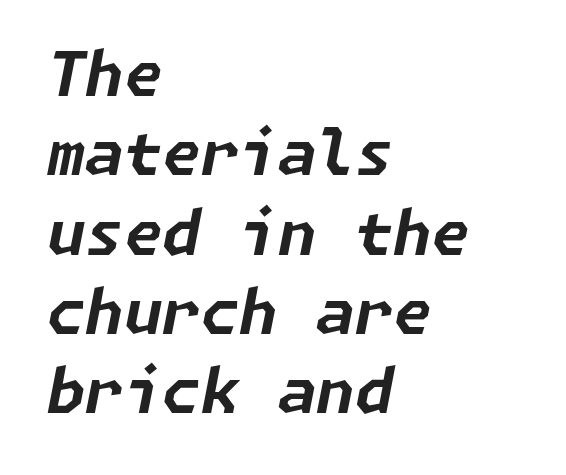
{"italic": "yes", "lean": "right", "slant_degrees": 11, "bold": "yes", "weight": "bold", "width": "normal", "stroke_contrast": "low", "x_height": "medium", "underline": "no", "align": "left", "line_spacing": "normal", "line_spacing_ratio": 1.28, "letter_spacing": "normal", "letter_spacing_em": 0.0, "glyph_px": 62}
